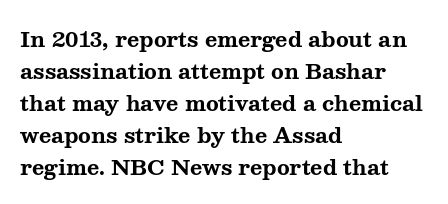
The type sits square on the baseline with zero lean. Summary of weight: heavy, a full bold. Interline gaps are of average width in this sample. The type is set solid horizontally, with unmodified tracking. Underline: absent.
